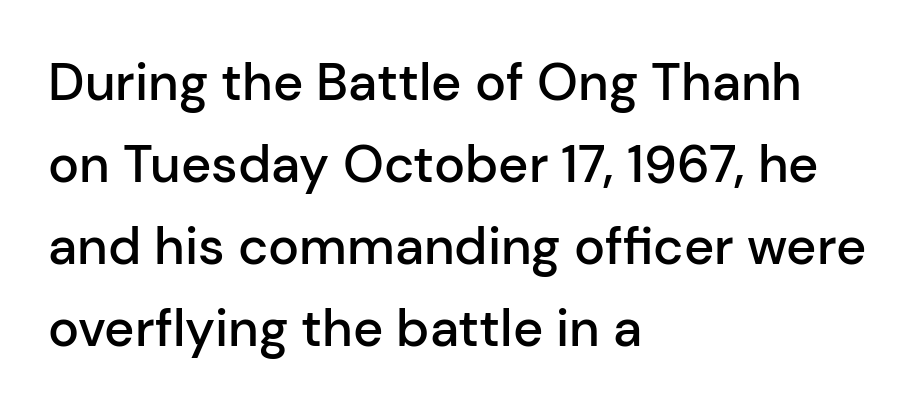
The image shows 52 px semibold sans-serif type, upright; set left-aligned, normal line spacing (1.58x), normal letter spacing, not underlined; low stroke contrast and a medium x-height.
